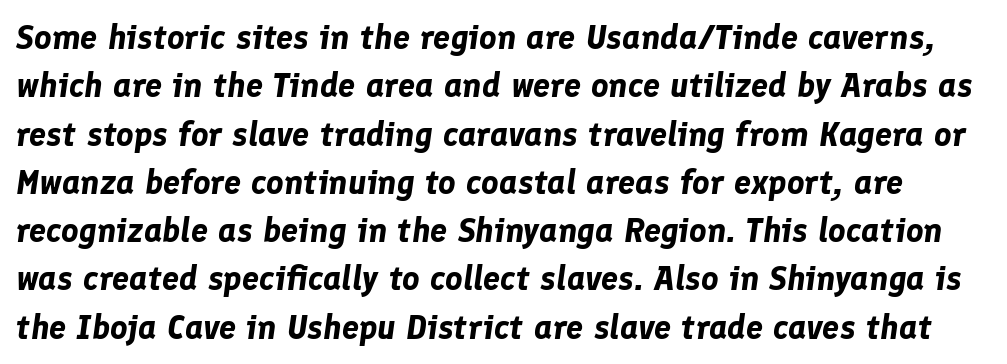
The image shows 34 px bold type, italic (leaning right); set normal line spacing (1.42x), normal letter spacing, not underlined; low stroke contrast and a medium x-height.
